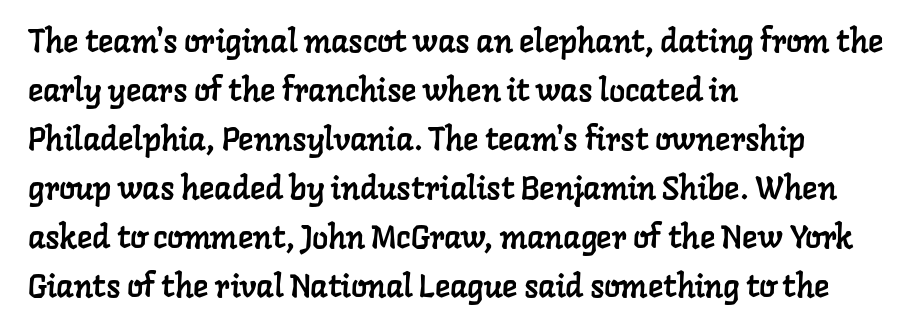
The image shows 32 px serif type; set left-aligned, normal line spacing (1.53x), normal letter spacing, not underlined; low stroke contrast and a medium x-height.
